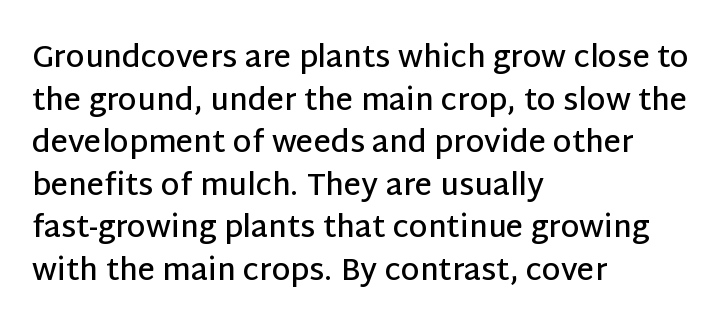
Q: Is the text bold? A: Semi-bold.
Q: Is the text italic (slanted)? A: No, it is upright.
Q: Is the typeface a serif or a sans-serif typeface? A: Sans-serif.
Q: Is the text underlined? A: No.
Q: How is the paragraph aligned? A: Left-aligned.
Q: Is the spacing between letters normal or unusually wide? A: Normal.
Q: Is the spacing between lines tight, normal or loose? A: Normal.
Q: Width (condensed, normal, or wide)? A: Normal.
Q: Stroke contrast? A: Low.
Q: x-height? A: Large.
Q: Monospaced? A: No.
